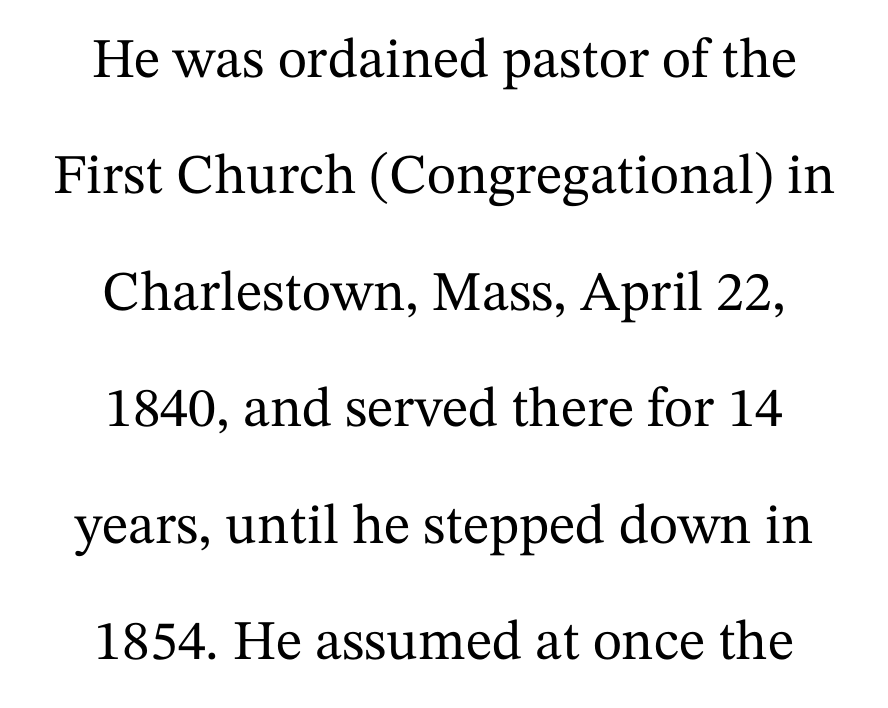
The string is rendered with underlining switched off. Serifs: yes, visible at the terminals of the letterforms. A typesetter would call this proportional, since set widths differ per character. Typeset on center — no edge is straight. Does extra space separate the letters? No, they use regular spacing.
